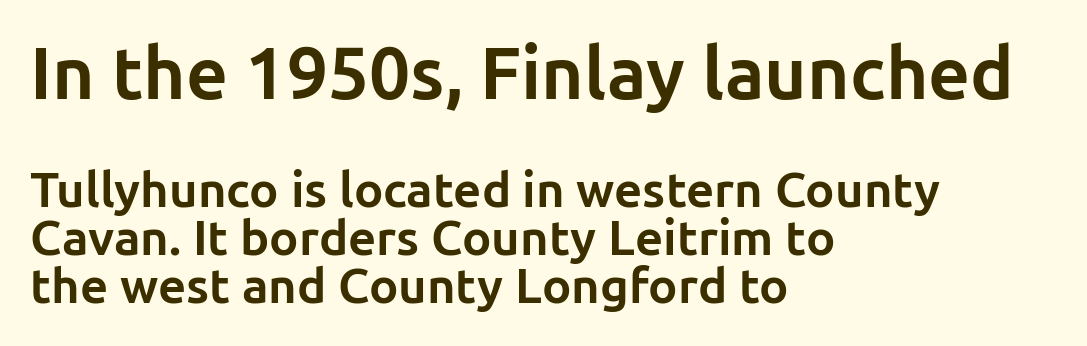
The passage shown is emphatically bold. Does the type have serifs? No, each stem ends abruptly. Upright lettering throughout. Character widths vary here, with narrow letters taking less room than wide ones.
